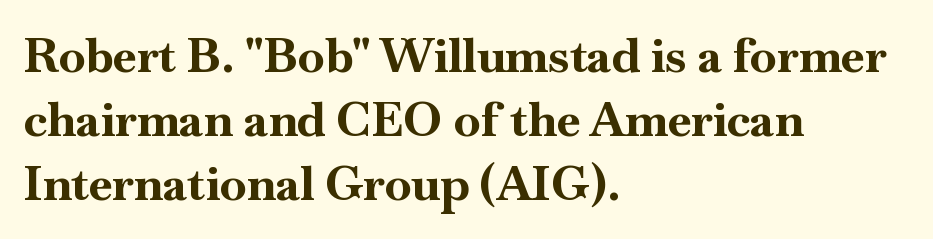
The image shows 48 px bold serif type, upright; set left-aligned, normal line spacing (1.33x), normal letter spacing, not underlined; high stroke contrast and a small x-height.
